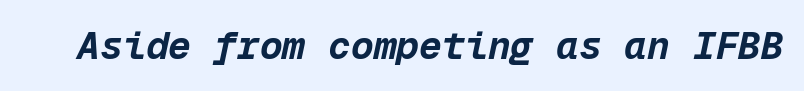
The image shows 38 px bold type, italic (leaning right), monospaced; set normal letter spacing, not underlined; low stroke contrast and a medium x-height.
